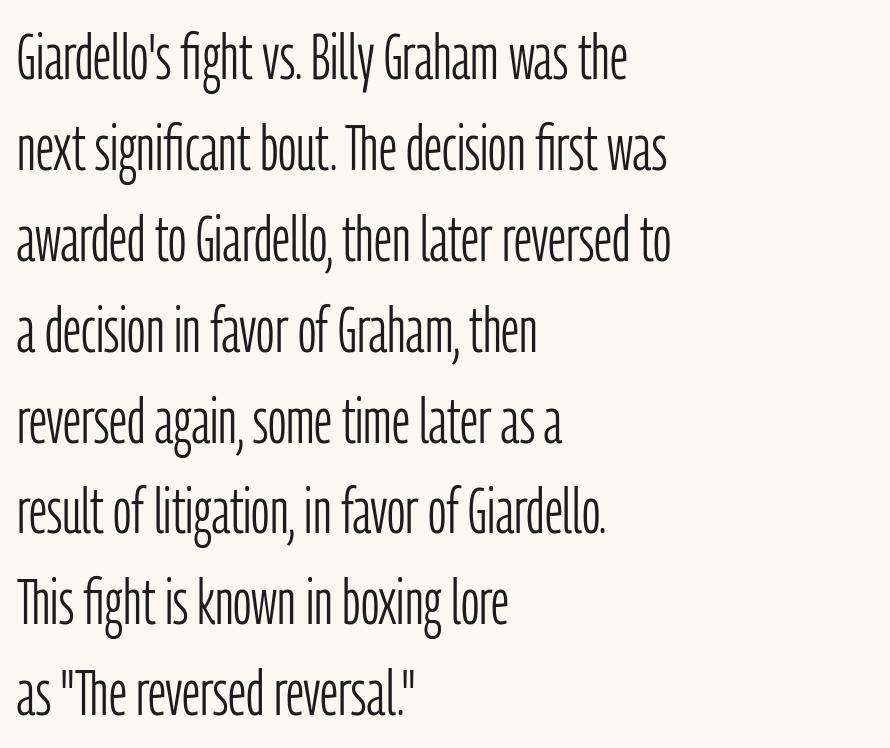
{"serif": "no", "italic": "no", "bold": "no", "weight": "light", "width": "condensed", "stroke_contrast": "low", "x_height": "medium", "monospaced": "no", "underline": "no", "align": "left", "line_spacing": "normal", "line_spacing_ratio": 1.42, "letter_spacing": "normal", "letter_spacing_em": 0.0, "glyph_px": 64}
